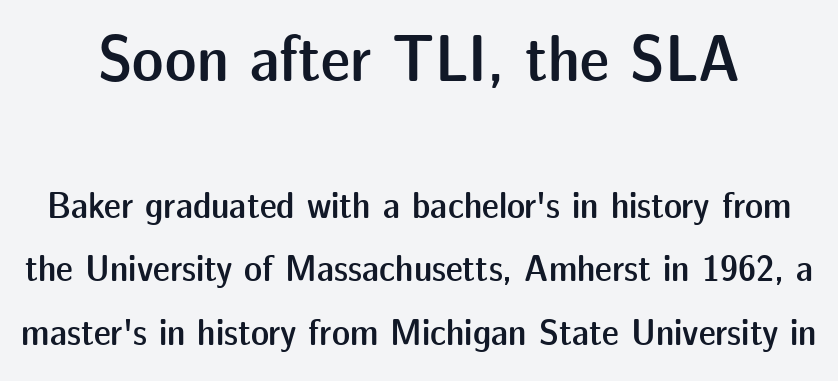
Q: Is the text bold? A: Semi-bold.
Q: Is the text italic (slanted)? A: No, it is upright.
Q: Is the typeface a serif or a sans-serif typeface? A: Sans-serif.
Q: Is the text underlined? A: No.
Q: Is the spacing between letters normal or unusually wide? A: Normal.
Q: Is the spacing between lines tight, normal or loose? A: Normal.
Q: Which block of text is set in a larger size, the first (top) or the second (bottom)? A: The first (top) one.
Q: Width (condensed, normal, or wide)? A: Normal.
Q: Stroke contrast? A: Low.
Q: x-height? A: Medium.
Q: Monospaced? A: No.
